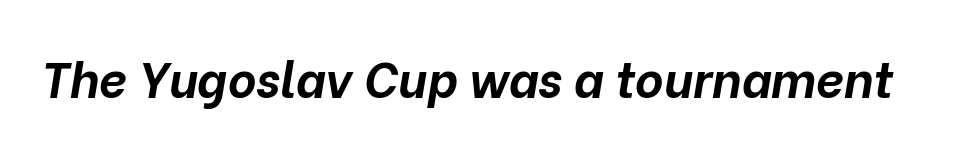
{"italic": "yes", "lean": "right", "slant_degrees": 10, "bold": "yes", "weight": "bold", "width": "normal", "stroke_contrast": "low", "x_height": "medium", "monospaced": "no", "underline": "no", "letter_spacing": "normal", "letter_spacing_em": 0.0, "glyph_px": 49}
